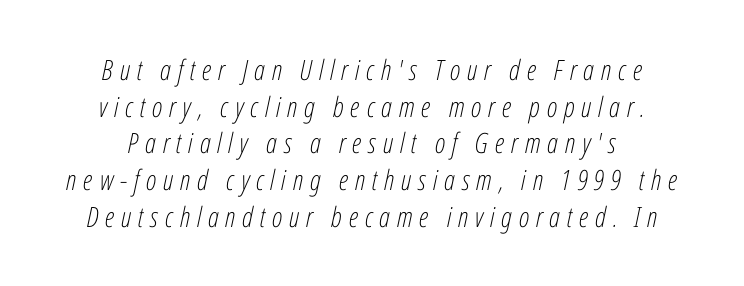
{"italic": "yes", "lean": "right", "slant_degrees": 12, "bold": "no", "weight": "light", "width": "condensed", "stroke_contrast": "low", "x_height": "medium", "monospaced": "no", "underline": "no", "align": "center", "line_spacing": "normal", "line_spacing_ratio": 1.31, "letter_spacing": "wide", "letter_spacing_em": 0.24, "glyph_px": 28}
